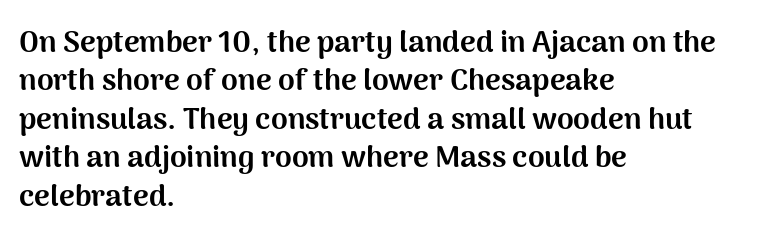
{"serif": "no", "italic": "no", "bold": "yes", "weight": "bold", "width": "normal", "stroke_contrast": "medium", "x_height": "medium", "monospaced": "no", "underline": "no", "align": "left", "line_spacing": "normal", "line_spacing_ratio": 1.28, "letter_spacing": "normal", "letter_spacing_em": 0.0, "glyph_px": 30}
